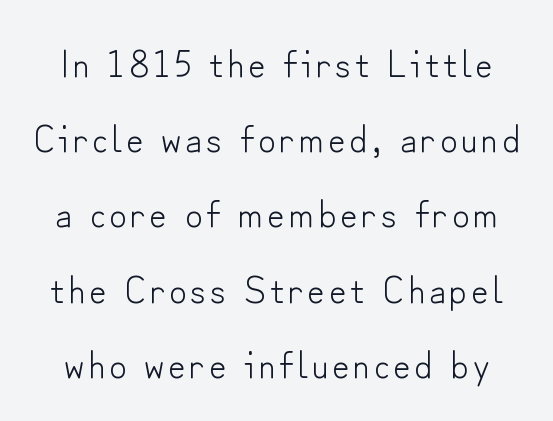
The font family rendered here belongs to the sans-serif group. Loosely led — the rows are spread out. This sample has the flowing, uneven cadence of proportional lettering. Caption: face not bold, strokes unweighted.
